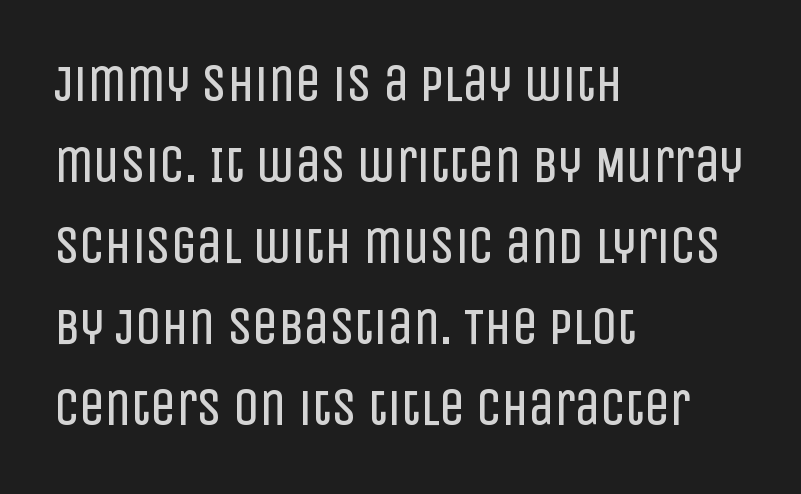
Q: Is the text bold? A: No.
Q: Is the text italic (slanted)? A: No, it is upright.
Q: Is the typeface a serif or a sans-serif typeface? A: Sans-serif.
Q: Is the text underlined? A: No.
Q: How is the paragraph aligned? A: Left-aligned.
Q: Is the spacing between letters normal or unusually wide? A: Normal.
Q: Is the spacing between lines tight, normal or loose? A: Normal.
Q: Width (condensed, normal, or wide)? A: Condensed.
Q: Stroke contrast? A: Low.
Q: x-height? A: Large.
Q: Monospaced? A: No.
